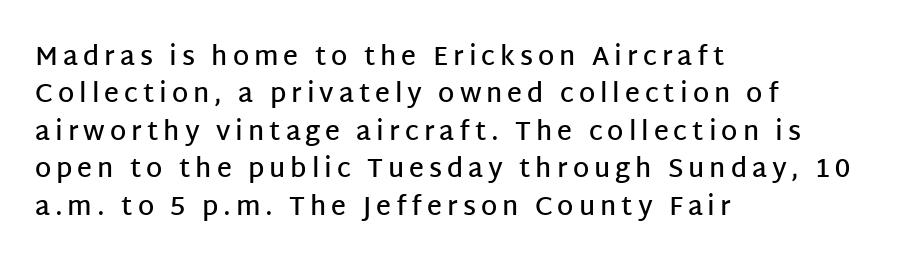
Q: Is the text bold? A: Semi-bold.
Q: Is the text italic (slanted)? A: No, it is upright.
Q: Is the text underlined? A: No.
Q: How is the paragraph aligned? A: Left-aligned.
Q: Is the spacing between lines tight, normal or loose? A: Normal.
